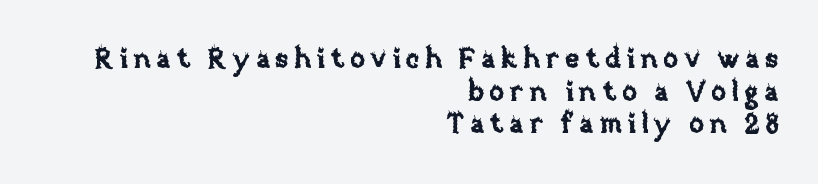
{"italic": "no", "underline": "no", "align": "right", "line_spacing_ratio": 1.21, "letter_spacing": "wide", "letter_spacing_em": 0.2, "glyph_px": 27}
